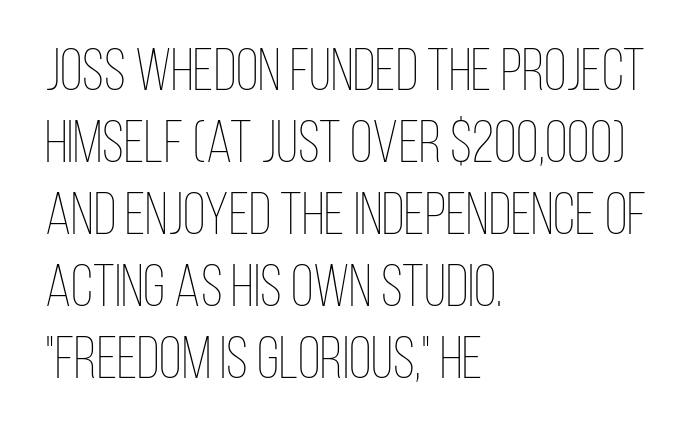
The image shows 59 px thin, condensed type, upright; set left-aligned, line spacing 1.22x, normal letter spacing, not underlined; low stroke contrast and a large x-height.
